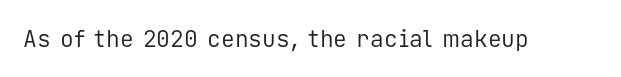
The image shows 23 px text type, upright; set normal letter spacing, not underlined.
